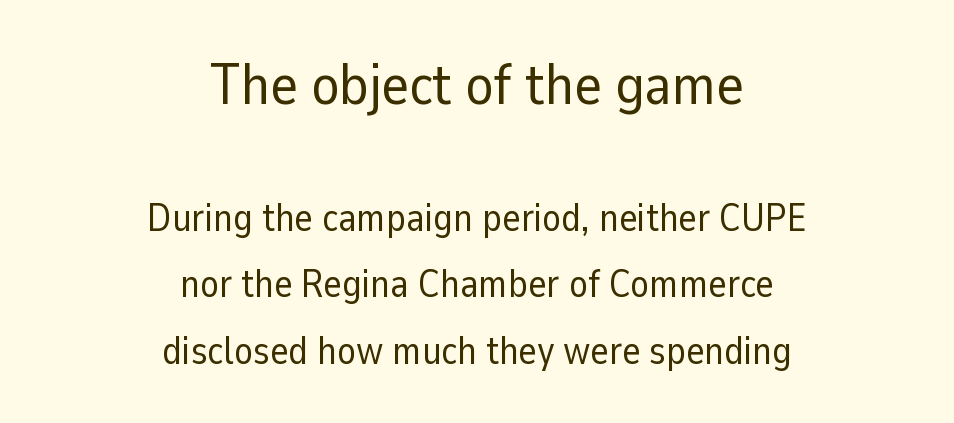
The first block has been scaled up relative to the second. Letters rest on an invisible, unmarked baseline. The cut favours lightness, reaching ordinary text weight at its darkest. The passage shown has conventional tracking throughout. The letters carry no serifs — their stems end cleanly without finishing strokes.
